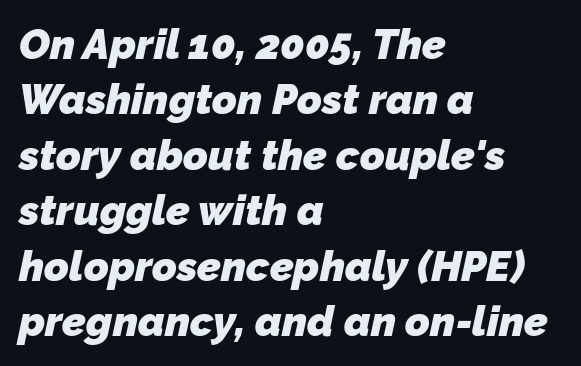
Observe the ordinary spacing: letters are neighbours, not strangers. The words here are not underlined. A full-strength bold gives these letters their thick strokes. Does the type have serifs? No, each stem ends abruptly. The paragraph shown leans on its left margin.
